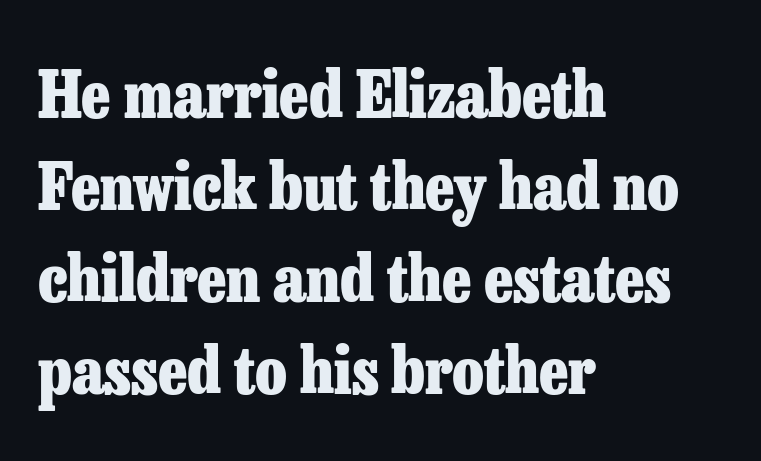
{"serif": "yes", "italic": "no", "bold": "yes", "weight": "heavy", "width": "normal", "stroke_contrast": "low", "x_height": "medium", "monospaced": "no", "underline": "no", "align": "left", "line_spacing": "normal", "line_spacing_ratio": 1.44, "letter_spacing": "normal", "letter_spacing_em": 0.0, "glyph_px": 64}
